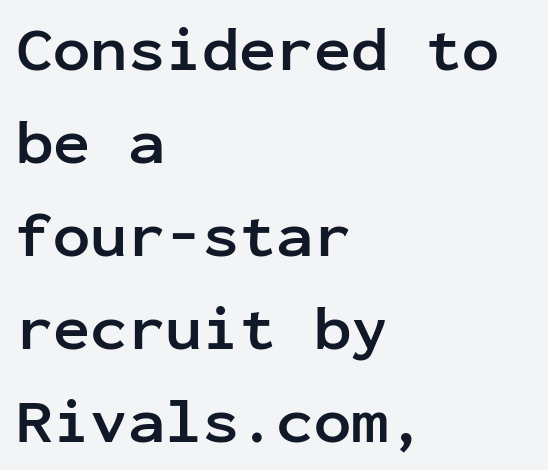
{"serif": "no", "italic": "no", "bold": "yes", "weight": "semibold", "width": "normal", "stroke_contrast": "low", "x_height": "medium", "monospaced": "yes", "underline": "no", "align": "left", "line_spacing": "normal", "line_spacing_ratio": 1.5, "letter_spacing": "normal", "letter_spacing_em": 0.0, "glyph_px": 62}
